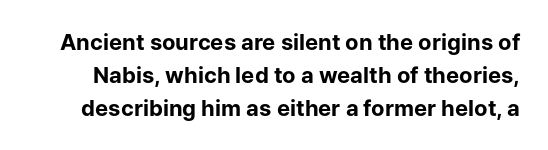
Q: Is the text bold? A: Yes.
Q: Is the text italic (slanted)? A: No, it is upright.
Q: Is the text underlined? A: No.
Q: Is the spacing between letters normal or unusually wide? A: Normal.
Q: Is the spacing between lines tight, normal or loose? A: Normal.
